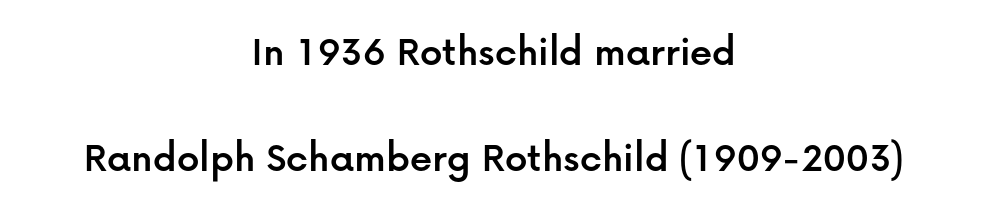
The image shows 44 px sans-serif type, upright; set centered, loose line spacing (2.42x), normal letter spacing, not underlined; low stroke contrast and a medium x-height.
